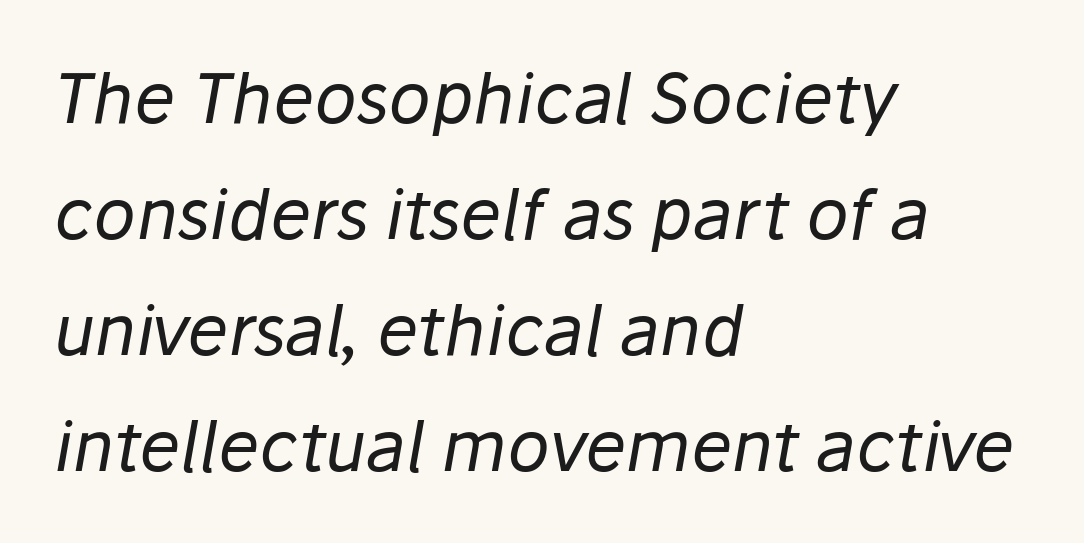
{"italic": "yes", "lean": "right", "slant_degrees": 10, "bold": "no", "weight": "regular", "width": "normal", "stroke_contrast": "low", "x_height": "medium", "monospaced": "no", "underline": "no", "align": "left", "line_spacing": "normal", "line_spacing_ratio": 1.68, "letter_spacing": "normal", "letter_spacing_em": 0.0, "glyph_px": 69}
